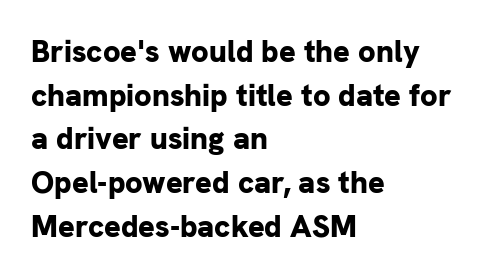
Q: Is the text bold? A: Yes.
Q: Is the text italic (slanted)? A: No, it is upright.
Q: Is the typeface a serif or a sans-serif typeface? A: Sans-serif.
Q: Is the text underlined? A: No.
Q: How is the paragraph aligned? A: Left-aligned.
Q: Is the spacing between letters normal or unusually wide? A: Normal.
Q: Is the spacing between lines tight, normal or loose? A: Normal.
Q: Width (condensed, normal, or wide)? A: Normal.
Q: Stroke contrast? A: Low.
Q: x-height? A: Medium.
Q: Monospaced? A: No.
